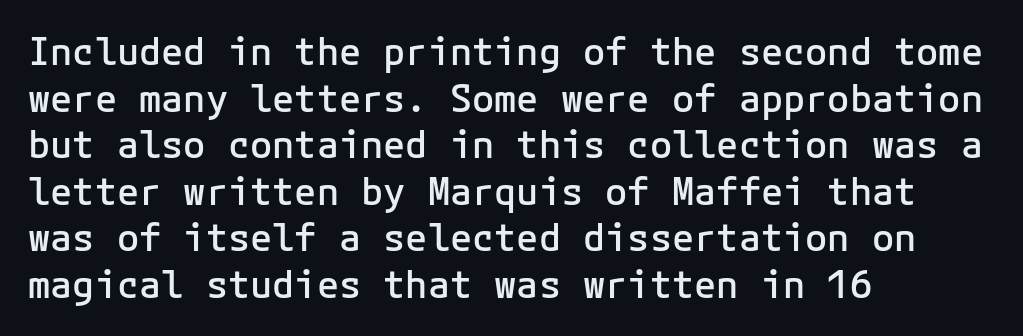
Descenders are the only things crossing below the line. The letters march in equal steps, a hallmark of fixed-pitch type. Tracking value appears to be zero — textbook default spacing. The type sits square on the baseline with zero lean. A semibold gives these letters moderate extra thickness, short of bold.
